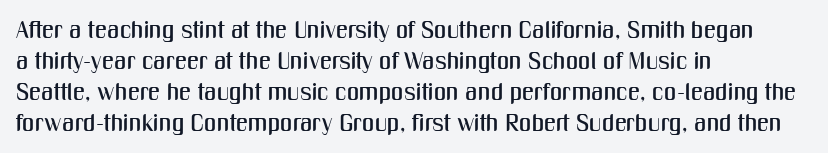
The rag falls on the right side of this text block. How would I describe the line gaps? Plain and ordinary. Ordinary non-slanted type is in use. The gaps between neighbouring characters are ordinary and unremarkable.
